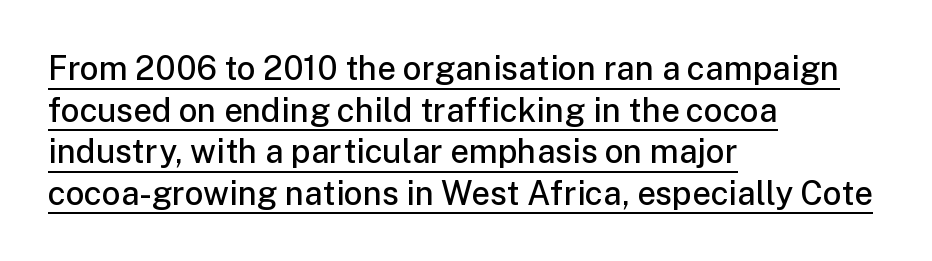
The image shows 33 px semibold sans-serif type, upright; set left-aligned, normal line spacing (1.26x), normal letter spacing, underlined; low stroke contrast and a medium x-height.
